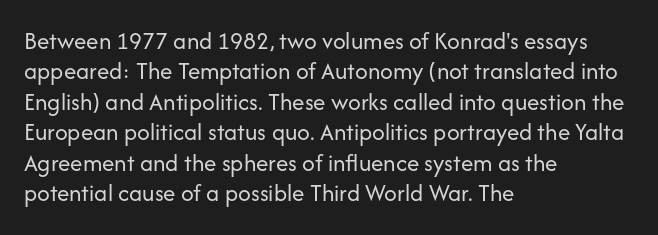
The image shows 25 px text type, upright; set left-aligned, line spacing 1.22x, normal letter spacing, not underlined.
